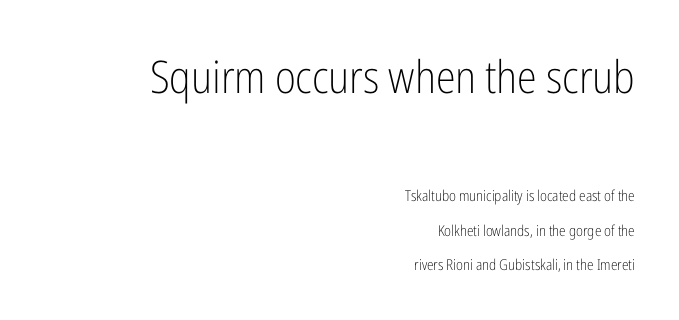
Q: Is the text bold? A: No.
Q: Is the text italic (slanted)? A: No, it is upright.
Q: Is the typeface a serif or a sans-serif typeface? A: Sans-serif.
Q: Is the text underlined? A: No.
Q: How is the paragraph aligned? A: Right-aligned.
Q: Is the spacing between letters normal or unusually wide? A: Normal.
Q: Is the spacing between lines tight, normal or loose? A: Loose.
Q: Which block of text is set in a larger size, the first (top) or the second (bottom)? A: The first (top) one.
Q: Width (condensed, normal, or wide)? A: Condensed.
Q: Stroke contrast? A: Low.
Q: x-height? A: Medium.
Q: Monospaced? A: No.
